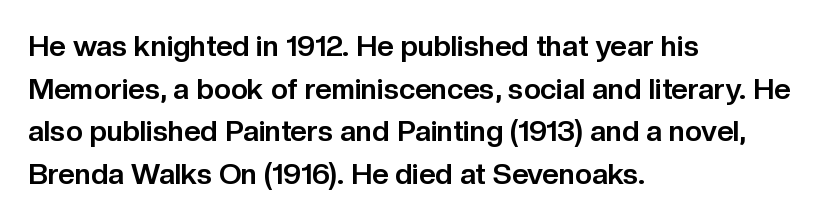
Spacing verdict: proportional, widths tailored to each character. Check where the strokes stop: nothing finishes them off — pure sans. Which margin do the lines hug? The left one — the right edge is uneven. The face used here has the dense, thick strokes of a bold.
